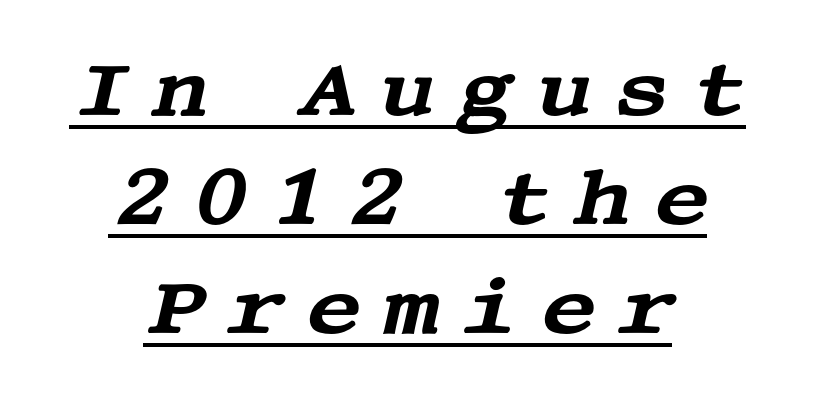
{"serif": "yes", "italic": "yes", "lean": "right", "slant_degrees": 13, "width": "wide", "stroke_contrast": "medium", "x_height": "large", "underline": "yes", "align": "center", "line_spacing": "normal", "line_spacing_ratio": 1.38, "letter_spacing": "wide", "letter_spacing_em": 0.25, "glyph_px": 79}
